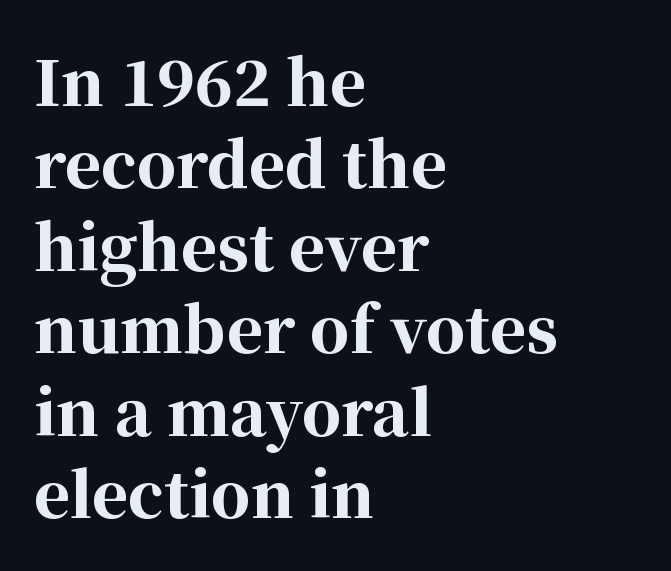
The image shows 62 px bold serif type, upright; set left-aligned, normal line spacing (1.33x), normal letter spacing, not underlined; high stroke contrast and a medium x-height.
